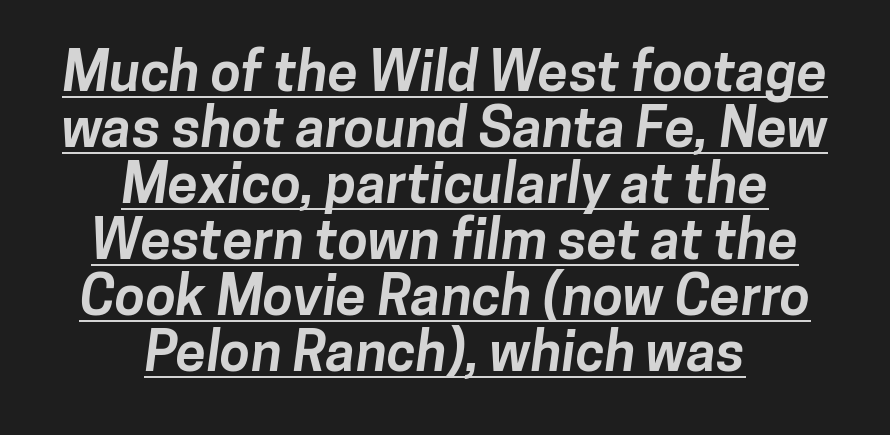
The image shows 55 px bold sans-serif type; set centered, tight line spacing (1.02x), normal letter spacing, underlined; low stroke contrast and a medium x-height.
